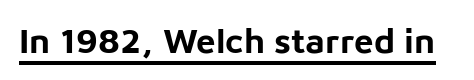
{"serif": "no", "italic": "no", "bold": "yes", "weight": "bold", "width": "normal", "stroke_contrast": "low", "x_height": "medium", "monospaced": "no", "underline": "yes", "letter_spacing": "normal", "letter_spacing_em": 0.0, "glyph_px": 35}
